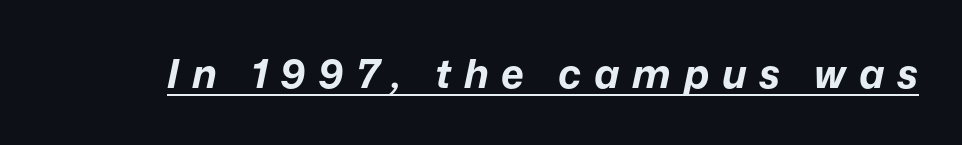
{"italic": "yes", "lean": "right", "slant_degrees": 12, "bold": "yes", "weight": "bold", "width": "normal", "stroke_contrast": "low", "x_height": "medium", "monospaced": "no", "underline": "yes", "letter_spacing": "wide", "letter_spacing_em": 0.32, "glyph_px": 40}
